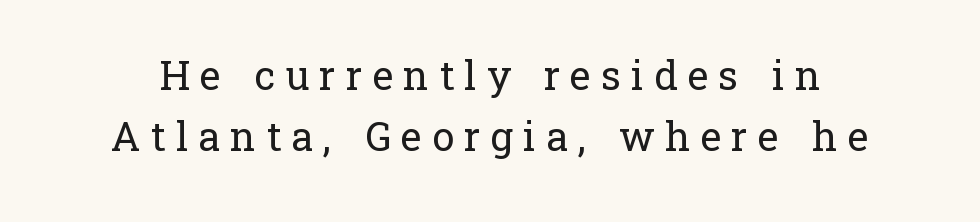
{"serif": "yes", "italic": "no", "bold": "no", "weight": "regular", "width": "normal", "stroke_contrast": "low", "x_height": "medium", "monospaced": "no", "underline": "no", "line_spacing": "normal", "line_spacing_ratio": 1.53, "letter_spacing": "wide", "letter_spacing_em": 0.25, "glyph_px": 40}
